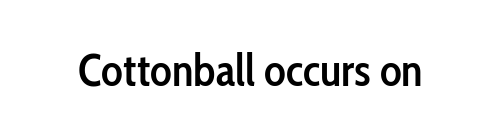
Serifs: no, the terminals of the letterforms are clean. The space beneath each line is pristine and unruled. You could call the tracking neutral — neither tight nor loose. Spacing verdict: proportional, widths tailored to each character.
